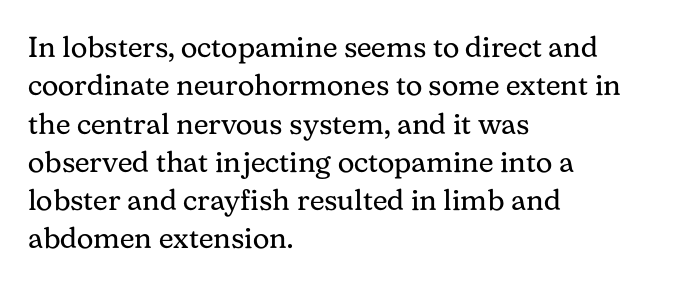
Q: Is the text bold? A: No.
Q: Is the text italic (slanted)? A: No, it is upright.
Q: Is the typeface a serif or a sans-serif typeface? A: Serif.
Q: Is the text underlined? A: No.
Q: How is the paragraph aligned? A: Left-aligned.
Q: Is the spacing between letters normal or unusually wide? A: Normal.
Q: Is the spacing between lines tight, normal or loose? A: Normal.
Q: Width (condensed, normal, or wide)? A: Normal.
Q: Stroke contrast? A: Medium.
Q: x-height? A: Medium.
Q: Monospaced? A: No.
